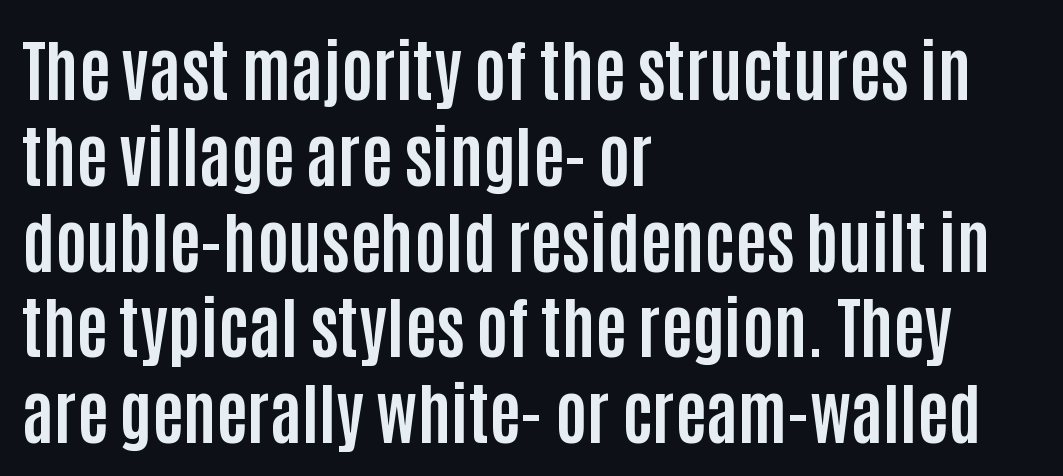
Q: Is the text bold? A: Yes.
Q: Is the text italic (slanted)? A: No, it is upright.
Q: Is the typeface a serif or a sans-serif typeface? A: Sans-serif.
Q: Is the text underlined? A: No.
Q: How is the paragraph aligned? A: Left-aligned.
Q: Is the spacing between letters normal or unusually wide? A: Normal.
Q: Is the spacing between lines tight, normal or loose? A: Normal.
Q: Width (condensed, normal, or wide)? A: Condensed.
Q: Stroke contrast? A: Low.
Q: x-height? A: Large.
Q: Monospaced? A: No.
